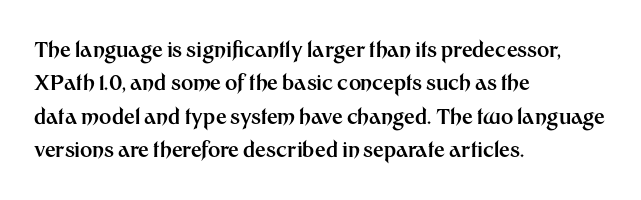
The image shows 21 px bold type, upright; set left-aligned, normal line spacing (1.59x), normal letter spacing, not underlined.
